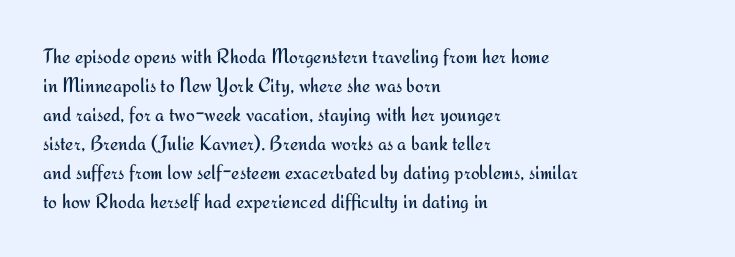
{"italic": "no", "bold": "no", "underline": "no", "align": "left", "line_spacing": "normal", "line_spacing_ratio": 1.38, "letter_spacing": "normal", "letter_spacing_em": 0.0, "glyph_px": 21}
